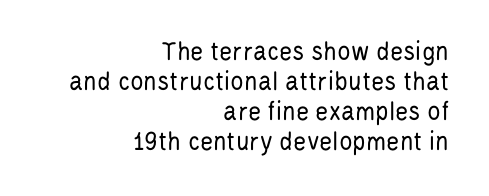
You could call the tracking neutral — neither tight nor loose. Has an underline been added? It has not. Note the varied advance widths — an 'i' is clearly narrower than an 'm'. A typesetter would label this face a sans.
